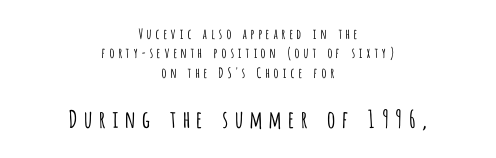
Posture: upright roman. Loose tracking; the words dissolve into strings of separated letters. Caption: upper text group reduced, lower text group enlarged. Each row of text sits above clean, open space. A student would call this center alignment; a typographer would say set centered. Each new line begins a customary step beneath the previous one.
